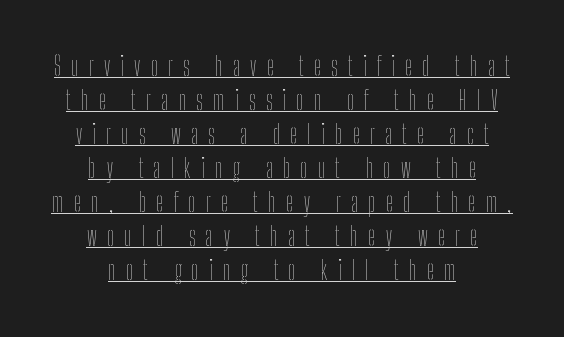
Vertical spacing — default. Honestly, the letter spacing is so wide it's the main thing you notice. The face looks like a standard text weight, possibly lighter. Where is the straight margin? There isn't one; the lines are centered. Somebody hit Ctrl+U on this one — the words are underlined.
